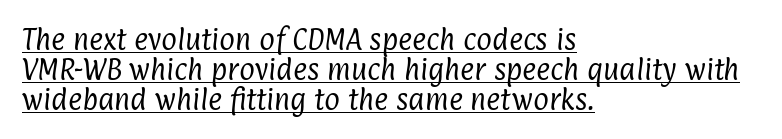
Q: Is the text bold? A: No.
Q: Is the text underlined? A: Yes.
Q: How is the paragraph aligned? A: Left-aligned.
Q: Is the spacing between letters normal or unusually wide? A: Normal.
